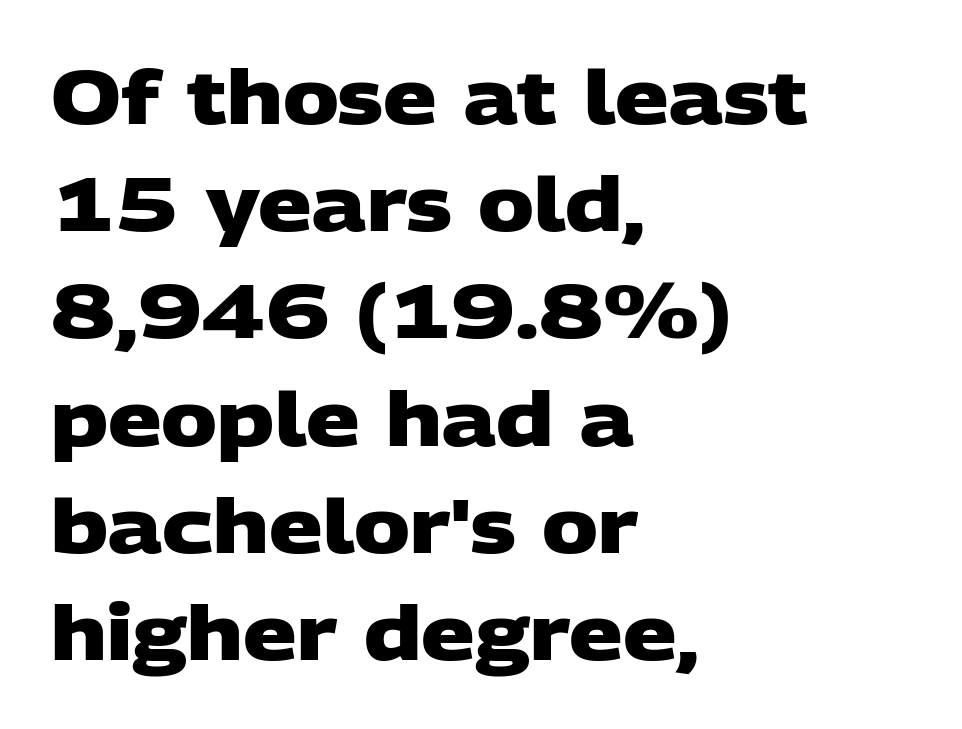
{"serif": "no", "bold": "yes", "weight": "heavy", "width": "wide", "stroke_contrast": "low", "x_height": "large", "monospaced": "no", "underline": "no", "align": "left", "line_spacing": "normal", "line_spacing_ratio": 1.43, "letter_spacing": "normal", "letter_spacing_em": 0.0, "glyph_px": 75}
